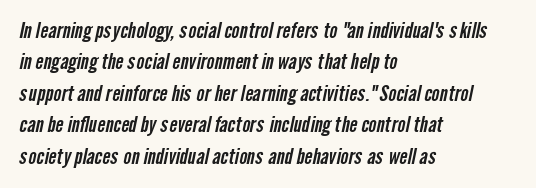
The image shows 21 px text type; set left-aligned, normal line spacing (1.5x), normal letter spacing, not underlined.
